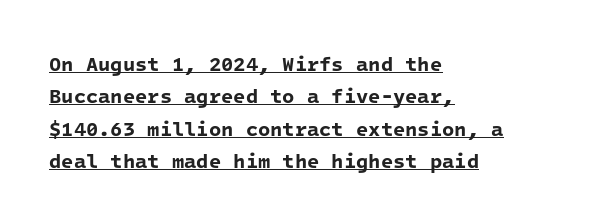
Q: Is the text bold? A: Yes.
Q: Is the text underlined? A: Yes.
Q: How is the paragraph aligned? A: Left-aligned.
Q: Is the spacing between letters normal or unusually wide? A: Normal.
Q: Is the spacing between lines tight, normal or loose? A: Normal.
